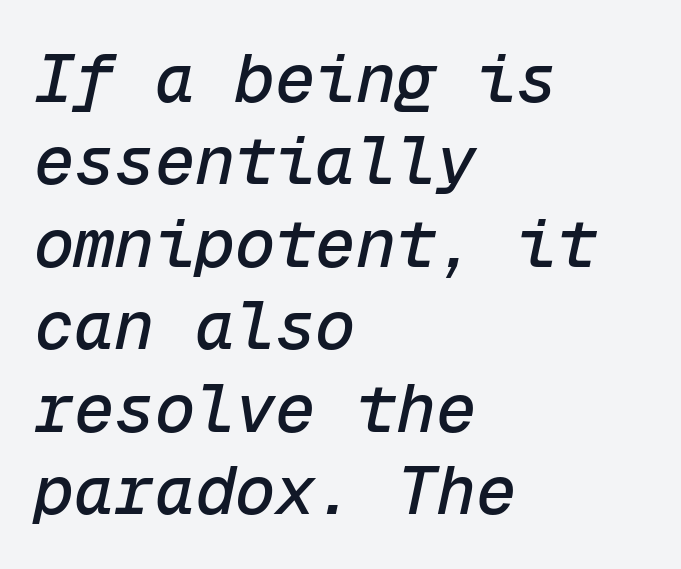
{"italic": "yes", "lean": "right", "slant_degrees": 12, "width": "normal", "stroke_contrast": "low", "x_height": "medium", "monospaced": "yes", "underline": "no", "align": "left", "line_spacing_ratio": 1.23, "letter_spacing": "normal", "letter_spacing_em": 0.0, "glyph_px": 67}
